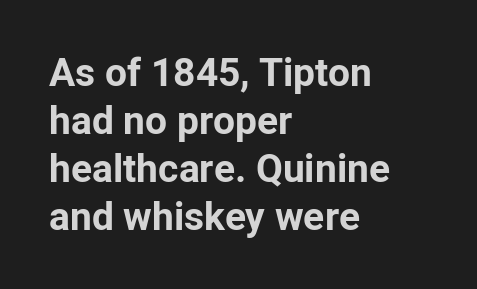
The image shows 39 px bold sans-serif type, upright; set left-aligned, line spacing 1.23x, normal letter spacing, not underlined; low stroke contrast and a medium x-height.
